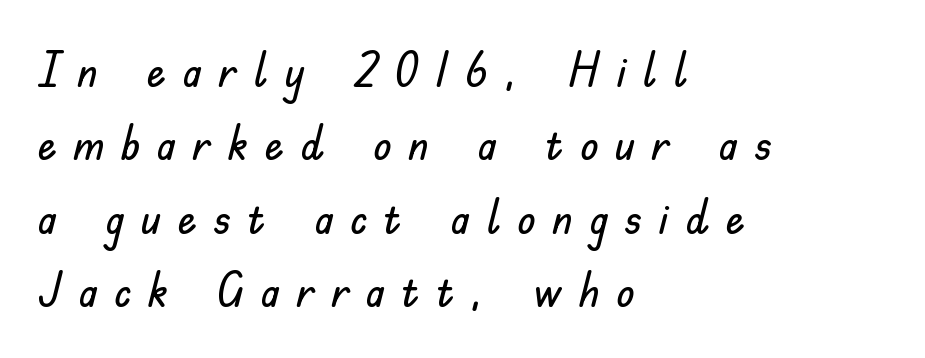
{"serif": "no", "width": "normal", "stroke_contrast": "low", "x_height": "small", "monospaced": "no", "underline": "no", "align": "left", "line_spacing": "normal", "line_spacing_ratio": 1.53, "letter_spacing": "wide", "letter_spacing_em": 0.34, "glyph_px": 48}
